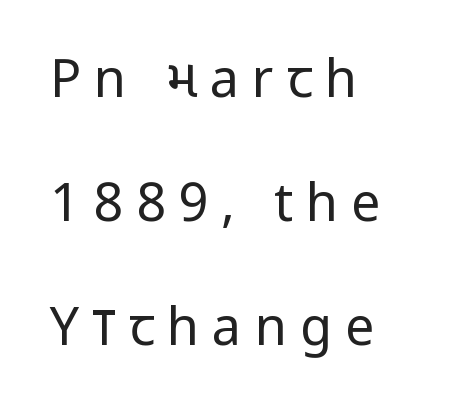
The image shows 52 px regular-weight, condensed sans-serif type, upright; set left-aligned, loose line spacing (2.38x), unusually wide letter spacing (+0.25 em), not underlined; low stroke contrast and a large x-height.
